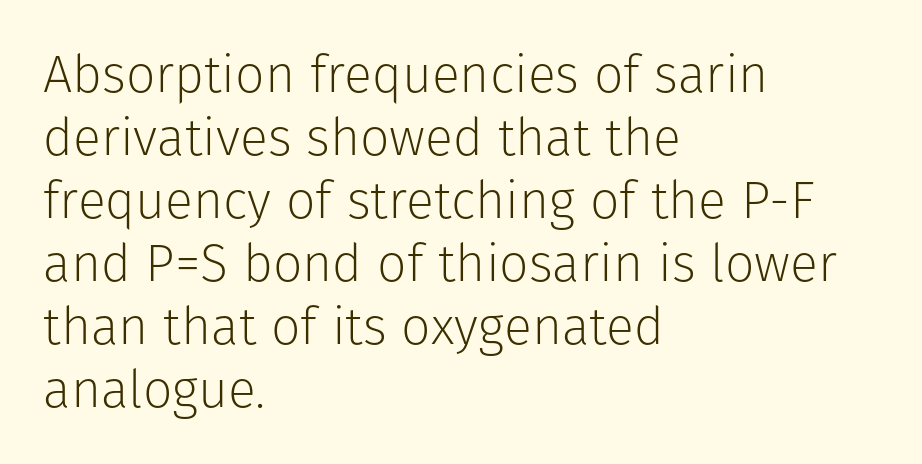
The image shows 52 px light sans-serif type, upright; set left-aligned, line spacing 1.21x, normal letter spacing, not underlined; low stroke contrast and a medium x-height.
